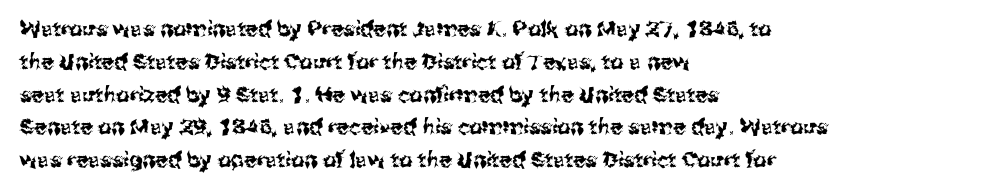
The image shows 21 px text type, upright; set left-aligned, normal line spacing (1.56x), normal letter spacing, not underlined.
